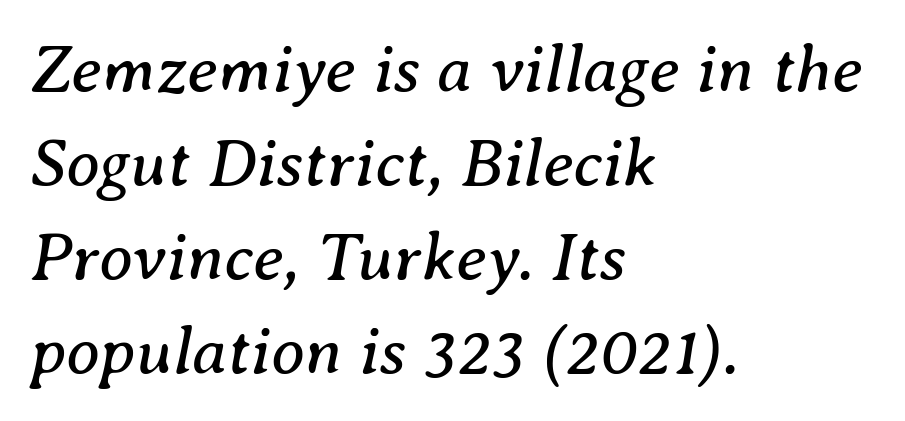
{"serif": "yes", "italic": "yes", "lean": "right", "slant_degrees": 8, "bold": "no", "weight": "regular", "width": "normal", "stroke_contrast": "medium", "x_height": "medium", "monospaced": "no", "underline": "no", "align": "left", "line_spacing": "normal", "line_spacing_ratio": 1.38, "letter_spacing": "normal", "letter_spacing_em": 0.0, "glyph_px": 68}
